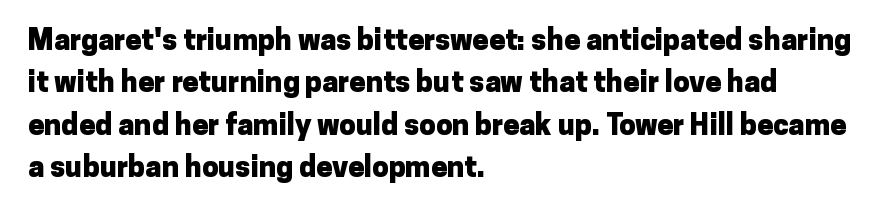
Q: Is the text bold? A: Yes.
Q: Is the text italic (slanted)? A: No, it is upright.
Q: Is the typeface a serif or a sans-serif typeface? A: Sans-serif.
Q: Is the text underlined? A: No.
Q: How is the paragraph aligned? A: Left-aligned.
Q: Is the spacing between letters normal or unusually wide? A: Normal.
Q: Is the spacing between lines tight, normal or loose? A: Normal.
Q: Width (condensed, normal, or wide)? A: Normal.
Q: Stroke contrast? A: Low.
Q: x-height? A: Medium.
Q: Monospaced? A: No.
